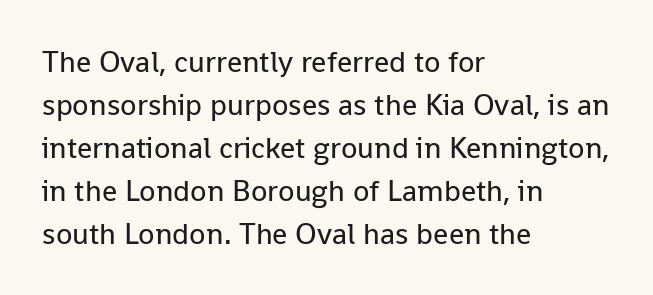
Q: Is the text bold? A: No.
Q: Is the text italic (slanted)? A: No, it is upright.
Q: Is the typeface a serif or a sans-serif typeface? A: Sans-serif.
Q: Is the text underlined? A: No.
Q: How is the paragraph aligned? A: Left-aligned.
Q: Is the spacing between letters normal or unusually wide? A: Normal.
Q: Is the spacing between lines tight, normal or loose? A: Normal.
Q: Width (condensed, normal, or wide)? A: Normal.
Q: Stroke contrast? A: Low.
Q: x-height? A: Medium.
Q: Monospaced? A: No.
